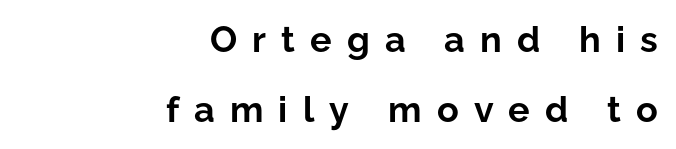
Q: Is the text bold? A: Yes.
Q: Is the text italic (slanted)? A: No, it is upright.
Q: Is the typeface a serif or a sans-serif typeface? A: Sans-serif.
Q: Is the text underlined? A: No.
Q: How is the paragraph aligned? A: Right-aligned.
Q: Is the spacing between letters normal or unusually wide? A: Unusually wide.
Q: Is the spacing between lines tight, normal or loose? A: Loose.
Q: Width (condensed, normal, or wide)? A: Normal.
Q: Stroke contrast? A: Low.
Q: x-height? A: Medium.
Q: Monospaced? A: No.
